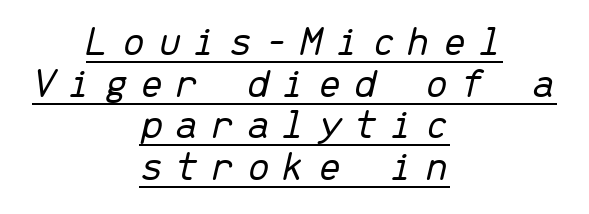
{"italic": "yes", "lean": "right", "slant_degrees": 13, "bold": "no", "weight": "light", "width": "normal", "stroke_contrast": "low", "x_height": "medium", "monospaced": "yes", "underline": "yes", "align": "center", "line_spacing": "tight", "line_spacing_ratio": 0.97, "letter_spacing": "wide", "letter_spacing_em": 0.27, "glyph_px": 43}
